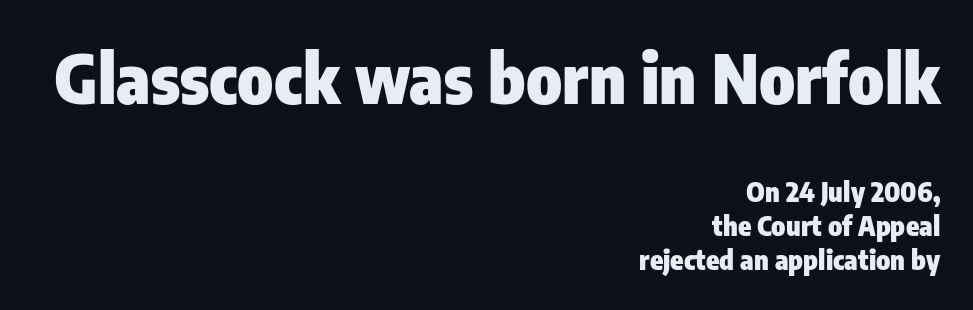
Q: Is the text bold? A: Yes.
Q: Is the text italic (slanted)? A: No, it is upright.
Q: Is the typeface a serif or a sans-serif typeface? A: Sans-serif.
Q: Is the text underlined? A: No.
Q: How is the paragraph aligned? A: Right-aligned.
Q: Is the spacing between letters normal or unusually wide? A: Normal.
Q: Is the spacing between lines tight, normal or loose? A: Normal.
Q: Which block of text is set in a larger size, the first (top) or the second (bottom)? A: The first (top) one.
Q: Width (condensed, normal, or wide)? A: Condensed.
Q: Stroke contrast? A: Low.
Q: x-height? A: Medium.
Q: Monospaced? A: No.
